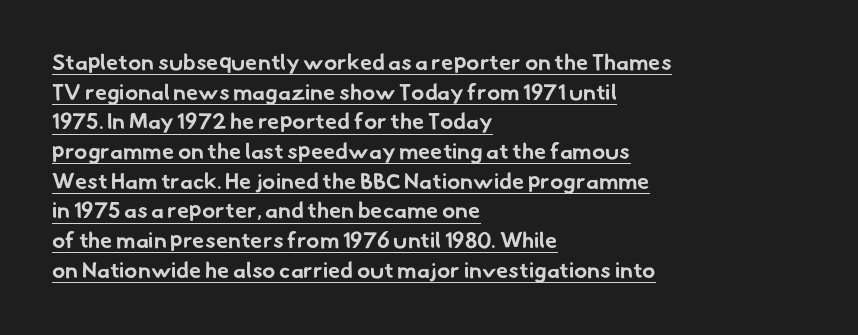
Q: Is the text bold? A: Yes.
Q: Is the text underlined? A: Yes.
Q: How is the paragraph aligned? A: Left-aligned.
Q: Is the spacing between letters normal or unusually wide? A: Normal.
Q: Is the spacing between lines tight, normal or loose? A: Normal.
